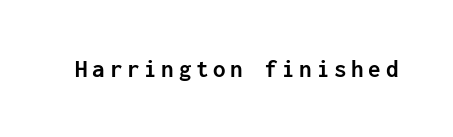
Weight check: bold — yes, fully. Ascenders rise straight up at ninety degrees. The string is rendered with underlining switched off.
